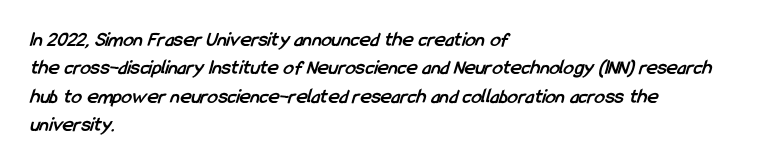
Q: Is the text bold? A: Yes.
Q: Is the text underlined? A: No.
Q: How is the paragraph aligned? A: Left-aligned.
Q: Is the spacing between letters normal or unusually wide? A: Normal.
Q: Is the spacing between lines tight, normal or loose? A: Normal.
